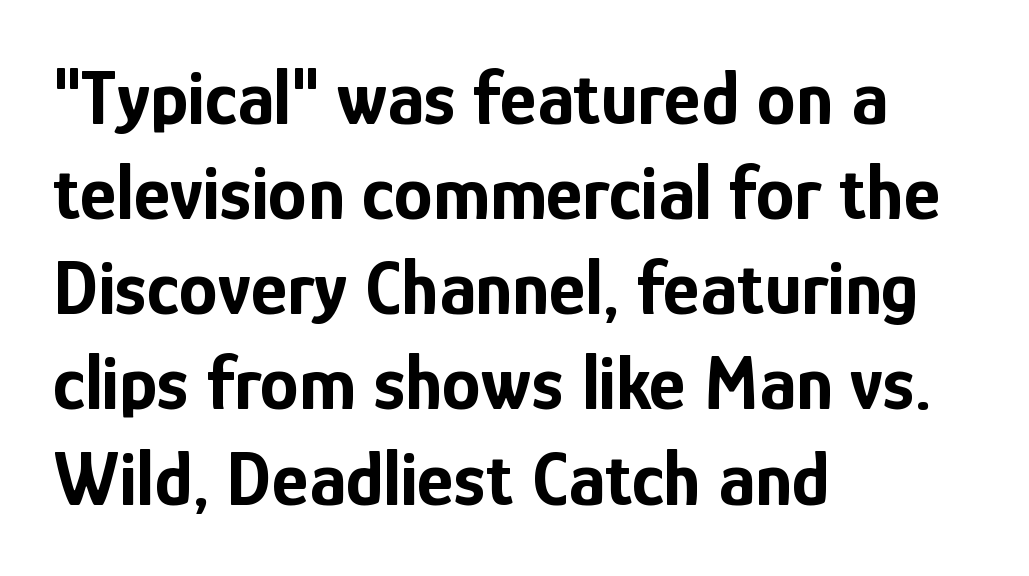
Q: Is the text bold? A: Yes.
Q: Is the text italic (slanted)? A: No, it is upright.
Q: Is the typeface a serif or a sans-serif typeface? A: Sans-serif.
Q: Is the text underlined? A: No.
Q: How is the paragraph aligned? A: Left-aligned.
Q: Is the spacing between letters normal or unusually wide? A: Normal.
Q: Width (condensed, normal, or wide)? A: Condensed.
Q: Stroke contrast? A: Low.
Q: x-height? A: Medium.
Q: Monospaced? A: No.
